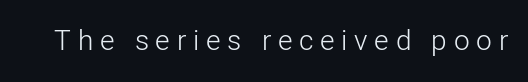
{"serif": "no", "italic": "no", "bold": "no", "weight": "light", "width": "normal", "stroke_contrast": "low", "x_height": "medium", "monospaced": "no", "underline": "no", "letter_spacing": "wide", "letter_spacing_em": 0.24, "glyph_px": 28}
